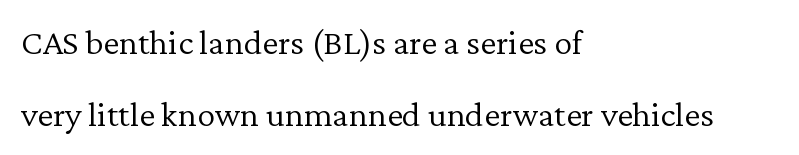
Q: Is the text bold? A: No.
Q: Is the text italic (slanted)? A: No, it is upright.
Q: Is the typeface a serif or a sans-serif typeface? A: Serif.
Q: Is the text underlined? A: No.
Q: How is the paragraph aligned? A: Left-aligned.
Q: Is the spacing between letters normal or unusually wide? A: Normal.
Q: Is the spacing between lines tight, normal or loose? A: Loose.
Q: Width (condensed, normal, or wide)? A: Normal.
Q: Stroke contrast? A: Low.
Q: x-height? A: Medium.
Q: Monospaced? A: No.
